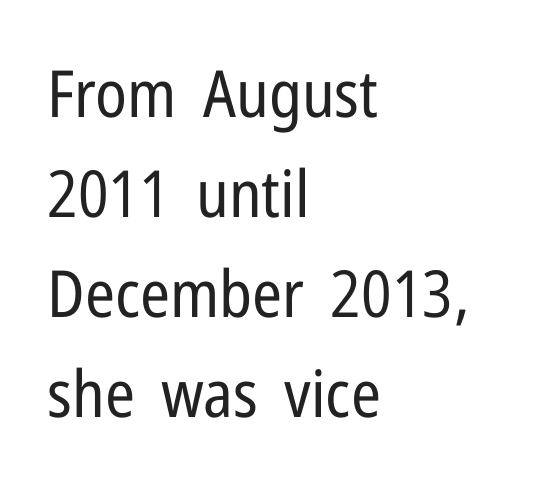
The image shows 65 px regular-weight, condensed sans-serif type, upright; set left-aligned, normal line spacing (1.54x), normal letter spacing, not underlined; low stroke contrast and a medium x-height.
